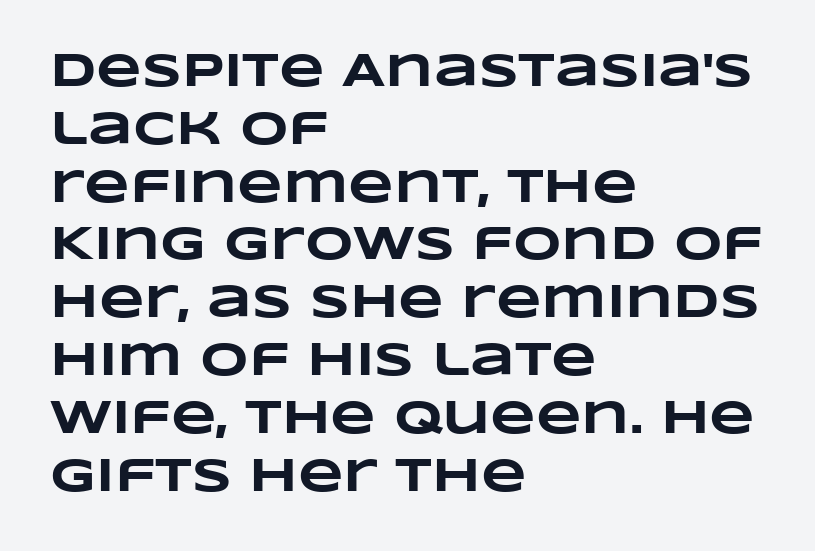
The image shows 47 px heavy, wide type; set left-aligned, line spacing 1.23x, normal letter spacing, not underlined; low stroke contrast and a large x-height.
